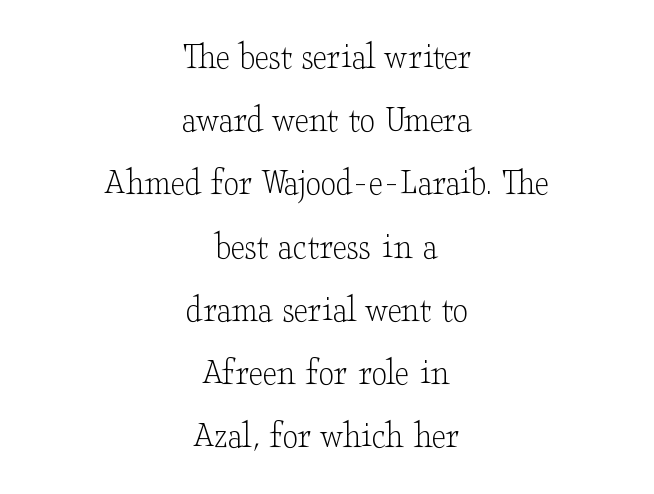
Rendered with straight, roman letterforms. Notice how descenders clear the ascenders below comfortably — that's standard leading. Each letter keeps its own natural width here, so spacing adapts to shape. Heft: none added — not bold. This rendering uses center alignment, leaving both contours irregular but symmetric. Has an underline been added? It has not.
